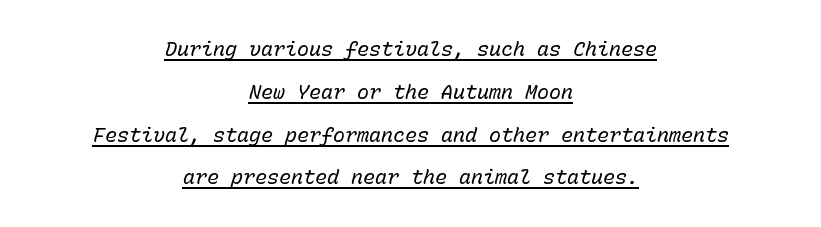
Q: Is the text bold? A: No.
Q: Is the text italic (slanted)? A: Yes, it leans right by about 15 degrees.
Q: Is the text underlined? A: Yes.
Q: How is the paragraph aligned? A: Centered.
Q: Is the spacing between letters normal or unusually wide? A: Normal.
Q: Is the spacing between lines tight, normal or loose? A: Loose.
